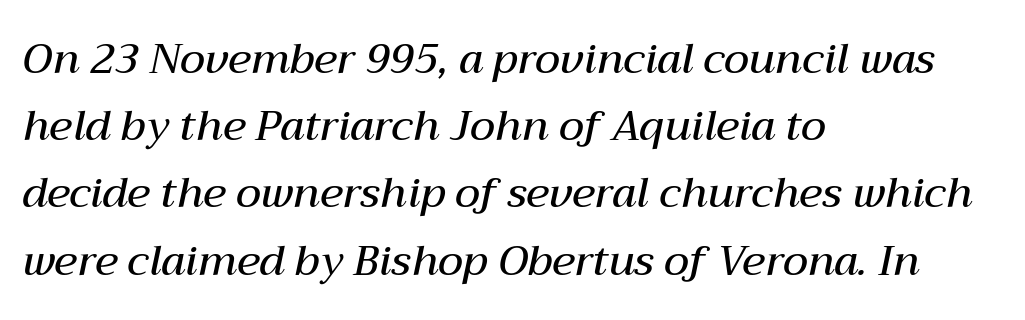
Caption: standard tracking, unaltered. Does the copy run flush right? No — it runs flush left. Does the lettering tilt? It does — this is italic. The letters advance in unequal steps, a hallmark of proportional type. Emphasis by weight is partial: semibold.
